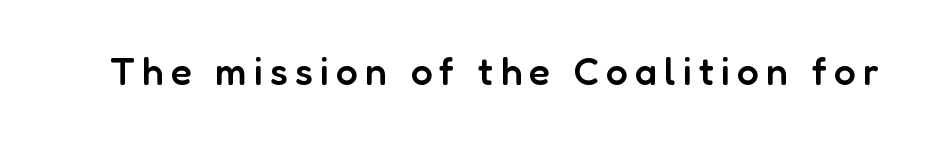
The image shows 39 px semibold sans-serif type, upright; set not underlined; low stroke contrast and a medium x-height.
